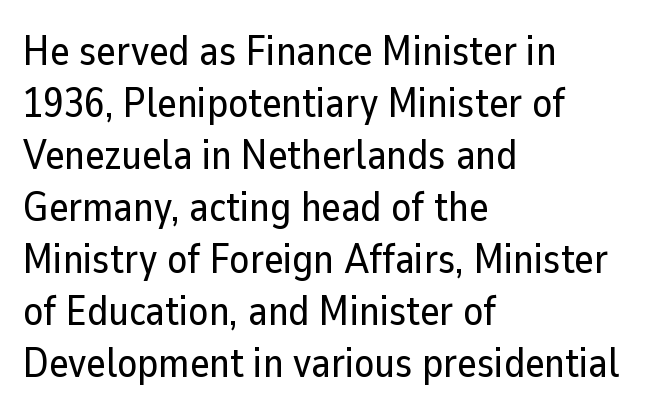
The image shows 41 px sans-serif type, upright; set left-aligned, normal line spacing (1.27x), normal letter spacing, not underlined; low stroke contrast and a medium x-height.
